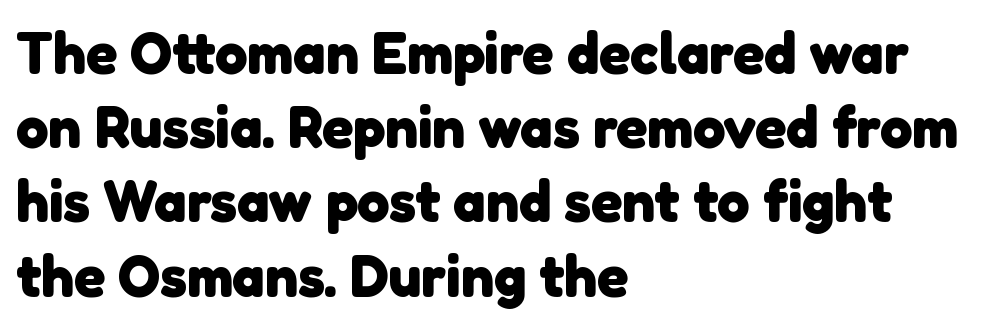
The image shows 58 px heavy sans-serif type; set left-aligned, normal line spacing (1.28x), normal letter spacing, not underlined; low stroke contrast and a medium x-height.
